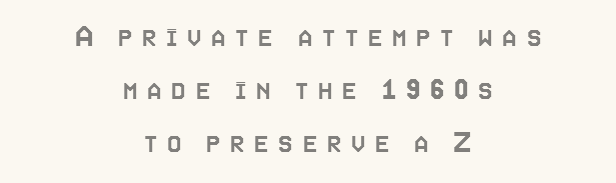
The image shows 33 px condensed type, upright; set centered, normal line spacing (1.61x), unusually wide letter spacing (+0.28 em), not underlined; a large x-height.
